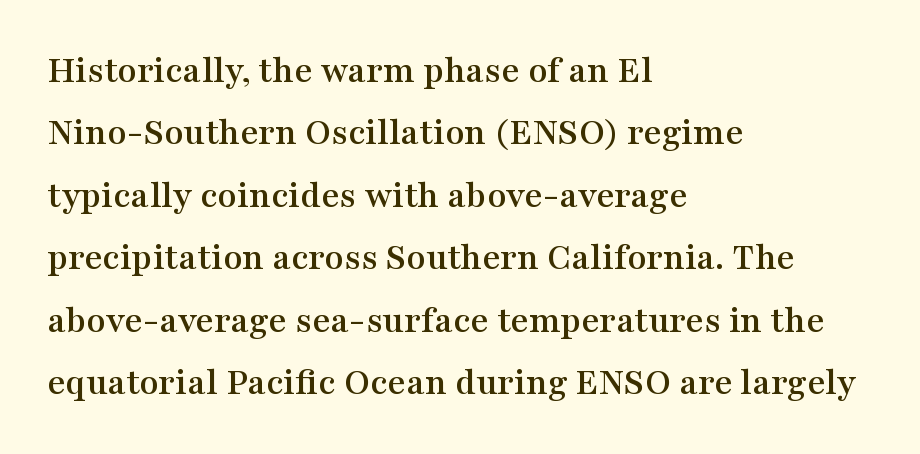
The image shows 39 px wide serif type, upright; set left-aligned, normal line spacing (1.6x), normal letter spacing, not underlined; medium stroke contrast and a medium x-height.
